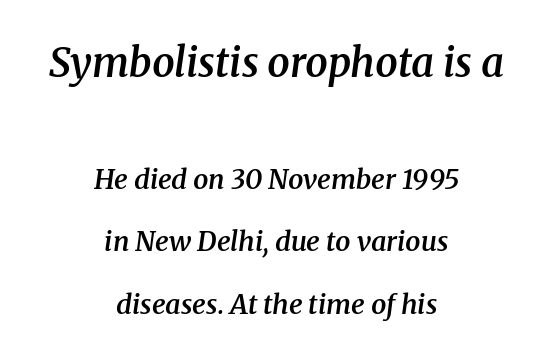
The typography opts for an oblique posture over an upright one. Caption: standard tracking, unaltered. Larger block? The one above; the one below is distinctly smaller. Just letters on the line, the space beneath them empty. Each line is balanced around a shared central axis. Are there feet on the stems? There are — it's a serif.
